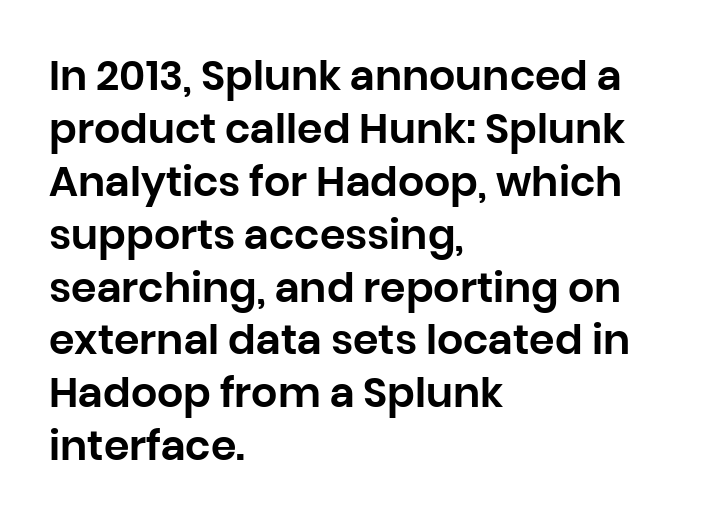
{"serif": "no", "italic": "no", "width": "normal", "stroke_contrast": "low", "x_height": "large", "monospaced": "no", "underline": "no", "align": "left", "line_spacing": "normal", "line_spacing_ratio": 1.29, "letter_spacing": "normal", "letter_spacing_em": 0.0, "glyph_px": 41}
